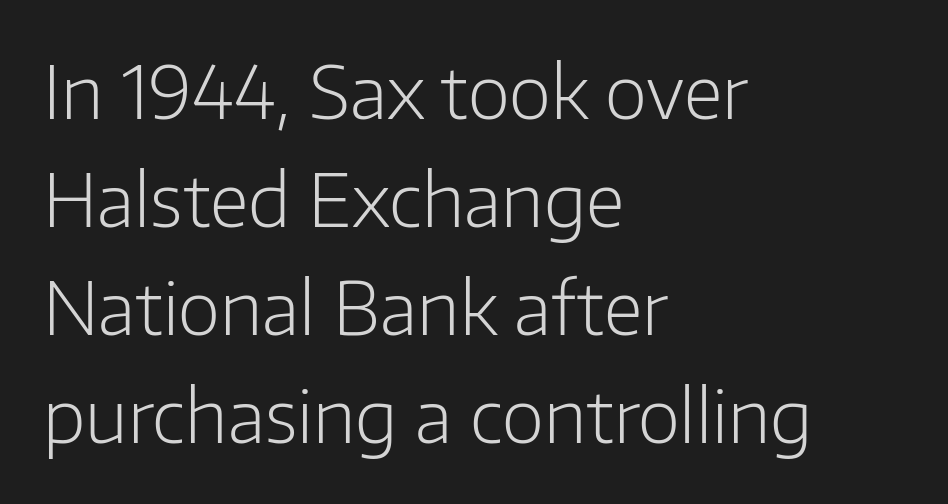
Q: Is the text bold? A: No.
Q: Is the text italic (slanted)? A: No, it is upright.
Q: Is the typeface a serif or a sans-serif typeface? A: Sans-serif.
Q: Is the text underlined? A: No.
Q: How is the paragraph aligned? A: Left-aligned.
Q: Is the spacing between letters normal or unusually wide? A: Normal.
Q: Is the spacing between lines tight, normal or loose? A: Normal.
Q: Width (condensed, normal, or wide)? A: Normal.
Q: Stroke contrast? A: Low.
Q: x-height? A: Medium.
Q: Monospaced? A: No.
